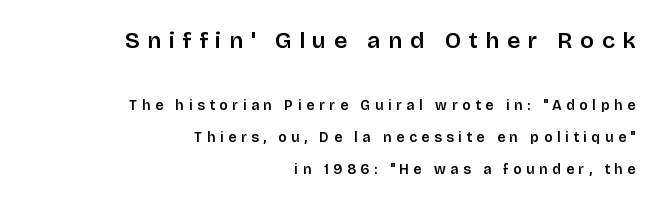
{"italic": "no", "underline": "no", "align": "right", "line_spacing": "loose", "line_spacing_ratio": 2.26, "letter_spacing": "wide", "letter_spacing_em": 0.33, "larger_block": "first", "size_ratio": 1.64, "glyph_px": 23}
